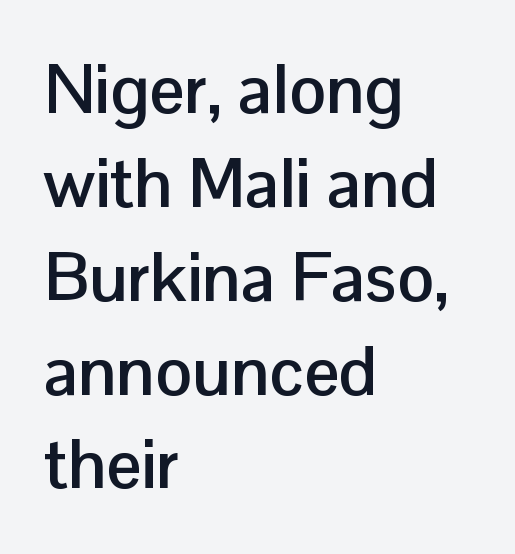
The image shows 69 px semibold sans-serif type, upright; set left-aligned, normal line spacing (1.36x), normal letter spacing, not underlined; low stroke contrast and a medium x-height.
